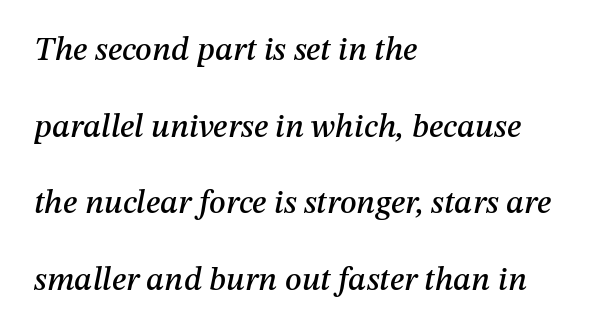
Designer's note — italics engaged. In terms of leading, this rendering errs on the spacious side. Anything drawn beneath the words? Only blank space. The face used here is rendered with its standard letterfit. Leftover space on each line is placed entirely after the last word.
